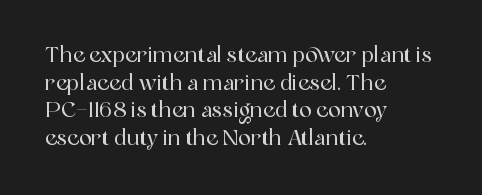
The image shows 21 px text type, upright; set left-aligned, normal line spacing (1.31x), normal letter spacing, not underlined.
